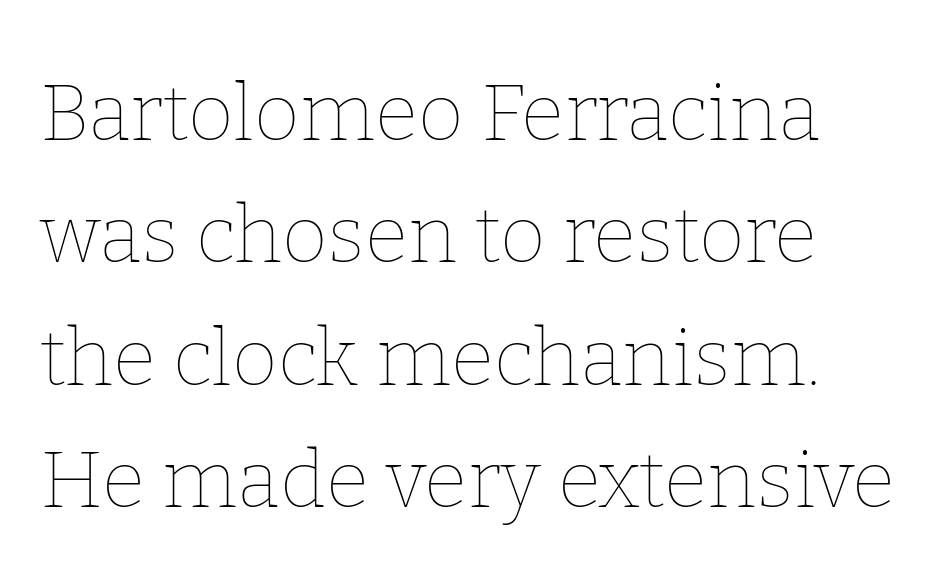
The passage shown is typed in a proportional face where columns would drift. Baseline-to-baseline distance is the conventional proportion of letter height. Nobody drew a line under any word here. Notice how the stems are strictly vertical — no italics here. The font sits on the lighter half of the weight spectrum, regular included. Default kerning and tracking; the words read as compact shapes.
